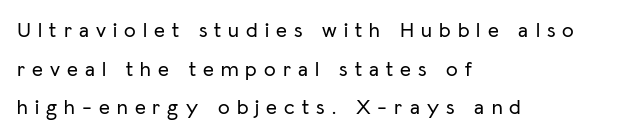
{"italic": "no", "underline": "no", "align": "left", "line_spacing_ratio": 1.84, "letter_spacing": "wide", "letter_spacing_em": 0.34, "glyph_px": 21}
